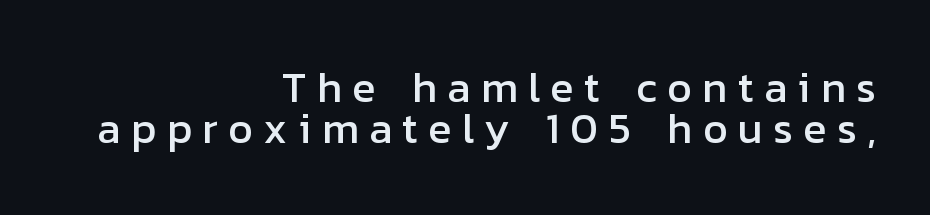
Q: Is the text italic (slanted)? A: No, it is upright.
Q: Is the typeface a serif or a sans-serif typeface? A: Sans-serif.
Q: Is the text underlined? A: No.
Q: How is the paragraph aligned? A: Right-aligned.
Q: Is the spacing between letters normal or unusually wide? A: Unusually wide.
Q: Is the spacing between lines tight, normal or loose? A: Tight.
Q: Width (condensed, normal, or wide)? A: Normal.
Q: Stroke contrast? A: Low.
Q: x-height? A: Medium.
Q: Monospaced? A: No.
